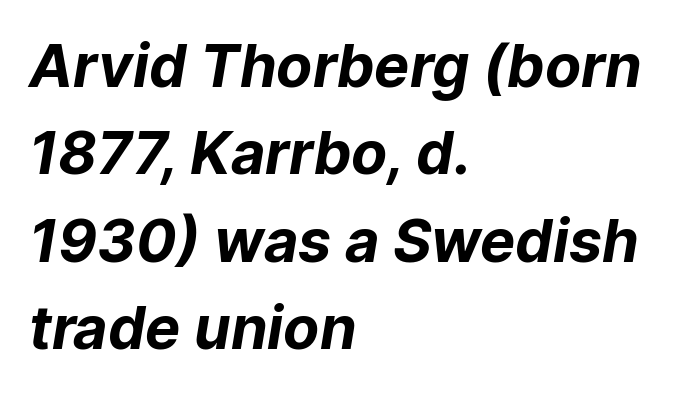
{"serif": "no", "bold": "yes", "weight": "bold", "width": "normal", "stroke_contrast": "low", "x_height": "medium", "monospaced": "no", "underline": "no", "align": "left", "line_spacing": "normal", "line_spacing_ratio": 1.48, "letter_spacing": "normal", "letter_spacing_em": 0.0, "glyph_px": 59}
